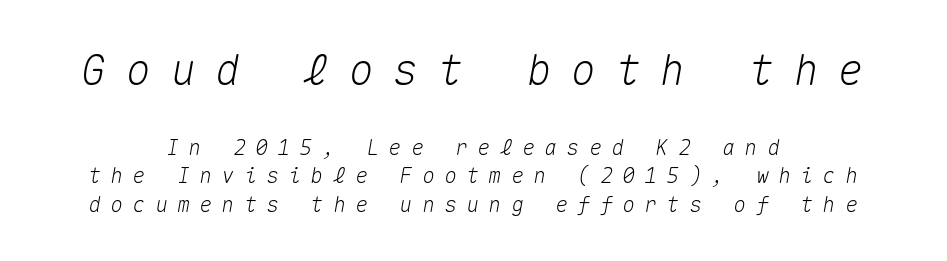
{"italic": "yes", "lean": "right", "slant_degrees": 10, "width": "normal", "stroke_contrast": "medium", "x_height": "medium", "monospaced": "yes", "underline": "no", "align": "center", "line_spacing": "normal", "line_spacing_ratio": 1.36, "letter_spacing": "wide", "letter_spacing_em": 0.46, "larger_block": "first", "size_ratio": 2.0, "glyph_px": 42}
